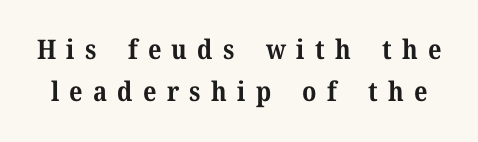
Anything drawn beneath the words? Only blank space. A typesetter would call this leading conventional body-copy spacing. It's the straight-up-and-down kind of type. Typesetter's note: full bold, strokes at maximum text heaviness. Each word looks stretched out because of the extra space between its letters.
